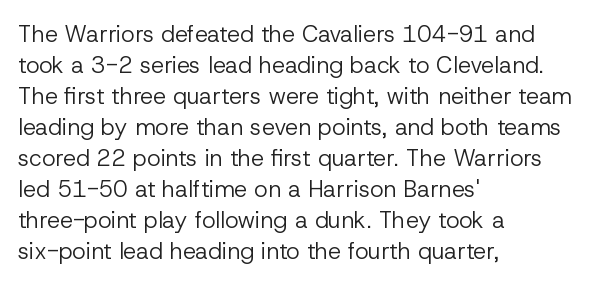
The image shows 23 px text type, upright; set left-aligned, normal line spacing (1.35x), normal letter spacing, not underlined.
